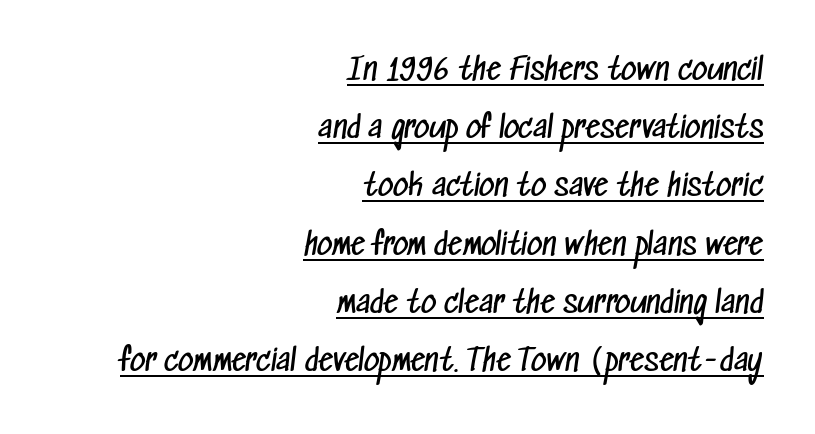
{"serif": "no", "bold": "no", "weight": "regular", "width": "condensed", "stroke_contrast": "low", "x_height": "medium", "monospaced": "no", "underline": "yes", "align": "right", "line_spacing": "loose", "line_spacing_ratio": 1.94, "letter_spacing": "normal", "letter_spacing_em": 0.0, "glyph_px": 30}
